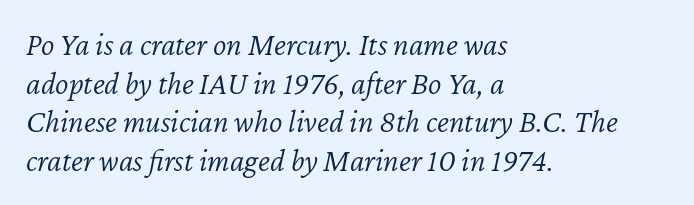
The image shows 32 px light type, italic (leaning right); set left-aligned, line spacing 1.21x, normal letter spacing, not underlined; low stroke contrast and a medium x-height.
